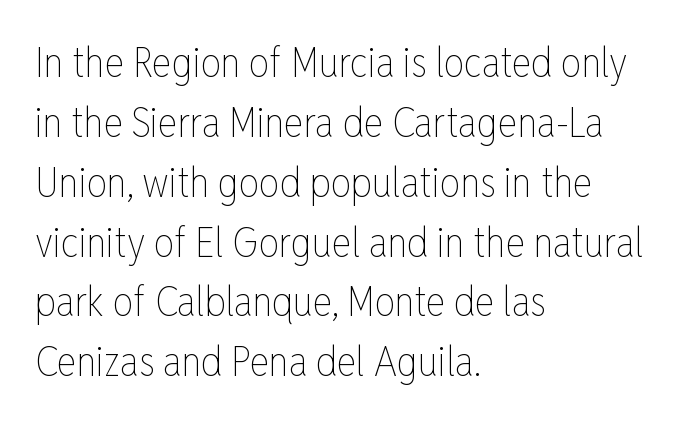
The image shows 41 px thin, condensed type, upright; set left-aligned, normal line spacing (1.46x), normal letter spacing, not underlined; low stroke contrast and a medium x-height.
